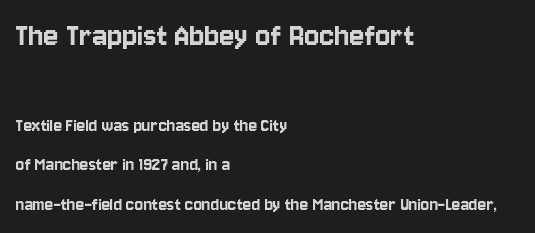
The characters display no serif detailing; their extremities are plain. In terms of leading, this rendering errs on the spacious side. The lettering holds an erect, upright posture throughout. These lines are rendered in a variable-pitch font. Between one letter and the next there's only the usual sliver of space.
